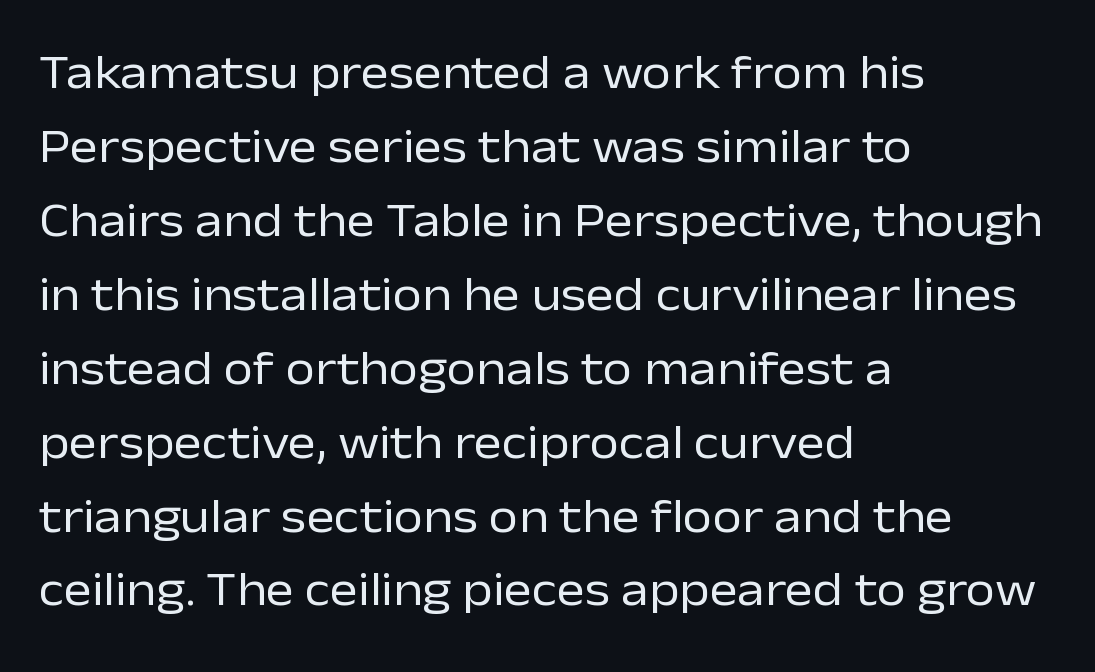
Q: Is the text bold? A: No.
Q: Is the text italic (slanted)? A: No, it is upright.
Q: Is the typeface a serif or a sans-serif typeface? A: Sans-serif.
Q: Is the text underlined? A: No.
Q: How is the paragraph aligned? A: Left-aligned.
Q: Is the spacing between letters normal or unusually wide? A: Normal.
Q: Is the spacing between lines tight, normal or loose? A: Normal.
Q: Width (condensed, normal, or wide)? A: Normal.
Q: Stroke contrast? A: Low.
Q: x-height? A: Medium.
Q: Monospaced? A: No.
